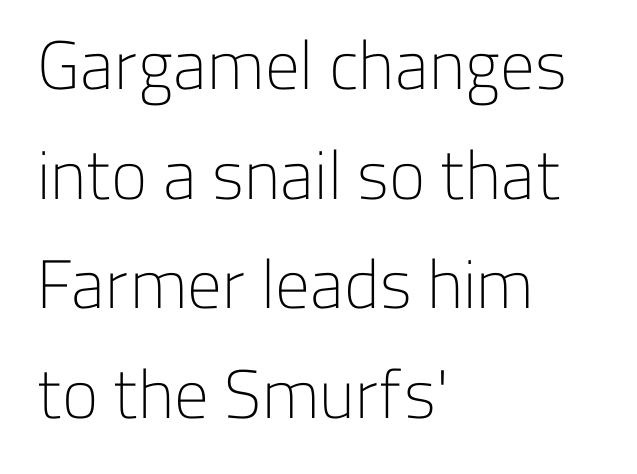
The image shows 69 px light sans-serif type, upright; set left-aligned, normal line spacing (1.59x), normal letter spacing, not underlined; low stroke contrast and a medium x-height.
